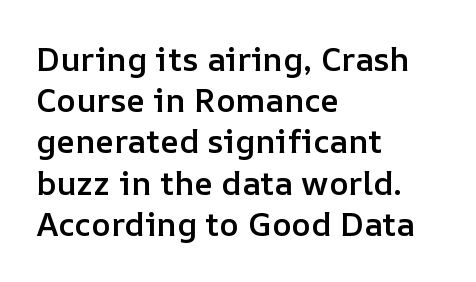
Unlike italic type, these characters show no tilt at all. Vertical spacing — default. No extra tracking has been applied to these lines. Spacing verdict: proportional, widths tailored to each character. One-word summary of the alignment: left.
